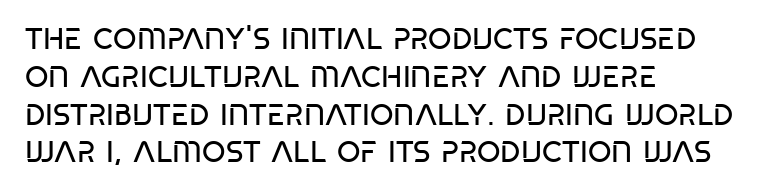
Q: Is the text bold? A: No.
Q: Is the text italic (slanted)? A: No, it is upright.
Q: Is the typeface a serif or a sans-serif typeface? A: Sans-serif.
Q: Is the text underlined? A: No.
Q: How is the paragraph aligned? A: Left-aligned.
Q: Is the spacing between letters normal or unusually wide? A: Normal.
Q: Is the spacing between lines tight, normal or loose? A: Normal.
Q: Width (condensed, normal, or wide)? A: Condensed.
Q: Stroke contrast? A: Low.
Q: x-height? A: Large.
Q: Monospaced? A: No.
